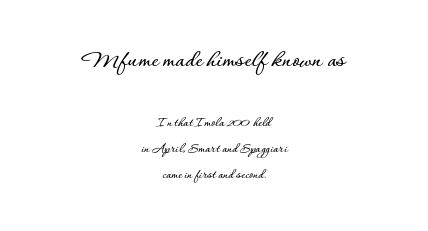
The image shows 26 px text type; set centered, line spacing 1.85x, normal letter spacing, not underlined; the first (top) block is 1.86x larger.
